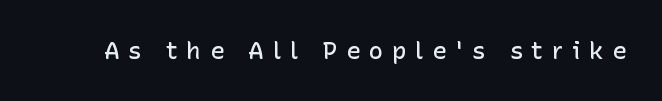
{"italic": "no", "bold": "semi", "underline": "no", "letter_spacing": "wide", "letter_spacing_em": 0.36, "glyph_px": 24}
